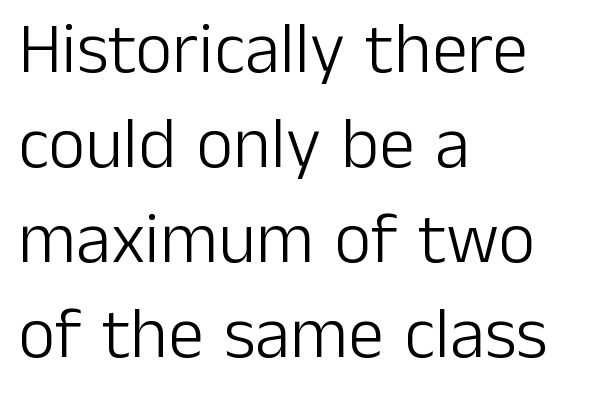
The image shows 72 px light sans-serif type, upright; set left-aligned, normal line spacing (1.32x), normal letter spacing, not underlined; low stroke contrast and a medium x-height.
